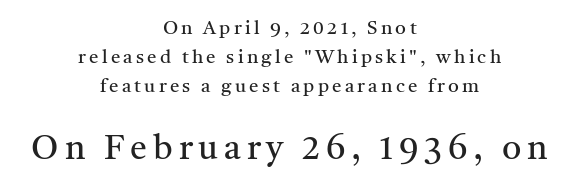
Q: Is the text bold? A: No.
Q: Is the text italic (slanted)? A: No, it is upright.
Q: Is the typeface a serif or a sans-serif typeface? A: Serif.
Q: Is the text underlined? A: No.
Q: How is the paragraph aligned? A: Centered.
Q: Is the spacing between lines tight, normal or loose? A: Normal.
Q: Which block of text is set in a larger size, the first (top) or the second (bottom)? A: The second (bottom) one.
Q: Width (condensed, normal, or wide)? A: Normal.
Q: Stroke contrast? A: Medium.
Q: x-height? A: Medium.
Q: Monospaced? A: No.
